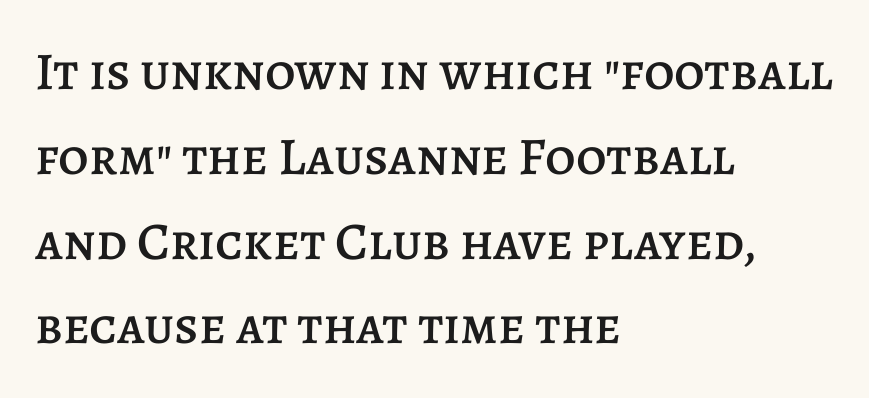
The image shows 53 px text type, upright; set left-aligned, normal line spacing (1.6x), normal letter spacing, not underlined; low stroke contrast and a large x-height.
